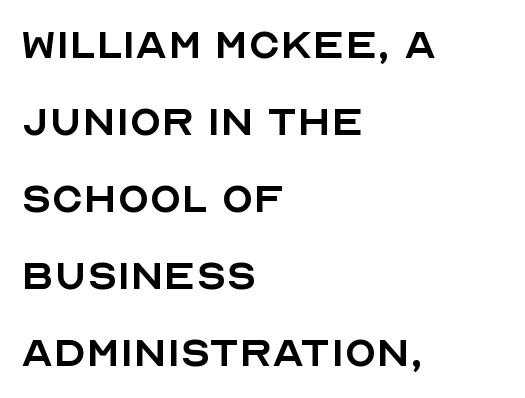
{"serif": "no", "italic": "no", "bold": "no", "weight": "regular", "width": "normal", "x_height": "large", "monospaced": "no", "underline": "no", "align": "left", "line_spacing": "normal", "line_spacing_ratio": 1.48, "letter_spacing": "normal", "letter_spacing_em": 0.0, "glyph_px": 52}
